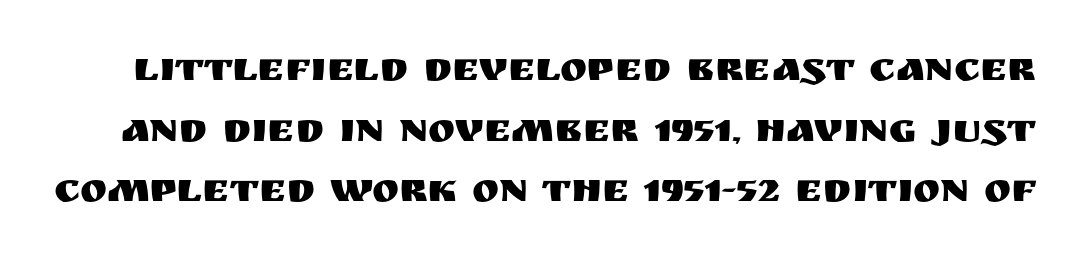
Each letter keeps its own natural width here, so spacing adapts to shape. Note: no serifs on the glyphs. The space between consecutive lines is moderate. Letters rest on an invisible, unmarked baseline.
